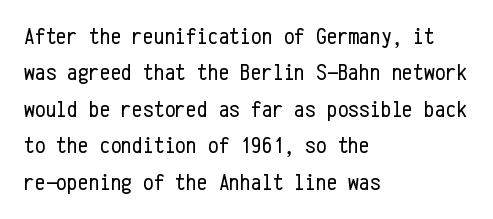
The foot of each line stays bare and open. These lines stack with their left ends in a neat column. Italic: no, the glyphs are upright roman. These lines sit exactly where default settings would place them.
